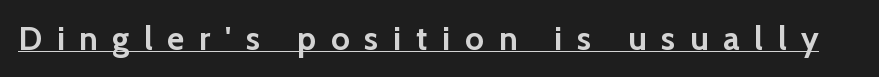
Q: Is the text bold? A: Yes.
Q: Is the text italic (slanted)? A: No, it is upright.
Q: Is the typeface a serif or a sans-serif typeface? A: Sans-serif.
Q: Is the text underlined? A: Yes.
Q: Is the spacing between letters normal or unusually wide? A: Unusually wide.
Q: Width (condensed, normal, or wide)? A: Normal.
Q: Stroke contrast? A: Low.
Q: x-height? A: Medium.
Q: Monospaced? A: No.
